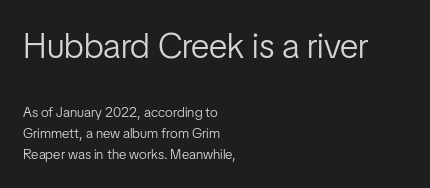
{"serif": "no", "italic": "no", "bold": "no", "weight": "light", "width": "condensed", "stroke_contrast": "low", "x_height": "medium", "monospaced": "no", "underline": "no", "align": "left", "line_spacing": "normal", "line_spacing_ratio": 1.5, "letter_spacing": "normal", "letter_spacing_em": 0.0, "larger_block": "first", "size_ratio": 2.5, "glyph_px": 35}
